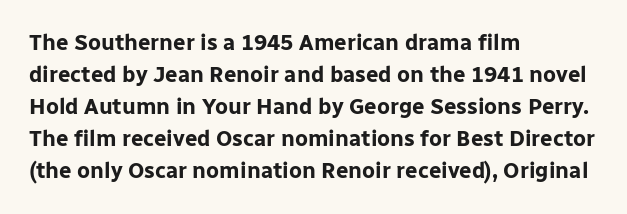
These lines were composed using upright roman letters. Bare-footed words on every line. The vertical gap from one line to the next is medium. Leftover space on each line is placed entirely after the last word. The line texture is even and compact thanks to regular tracking.
